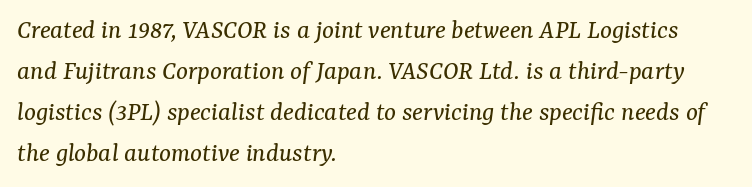
{"serif": "yes", "italic": "yes", "lean": "right", "slant_degrees": 7, "bold": "no", "weight": "regular", "width": "normal", "stroke_contrast": "medium", "x_height": "medium", "monospaced": "no", "underline": "no", "align": "left", "line_spacing": "normal", "line_spacing_ratio": 1.47, "letter_spacing": "normal", "letter_spacing_em": 0.0, "glyph_px": 28}
